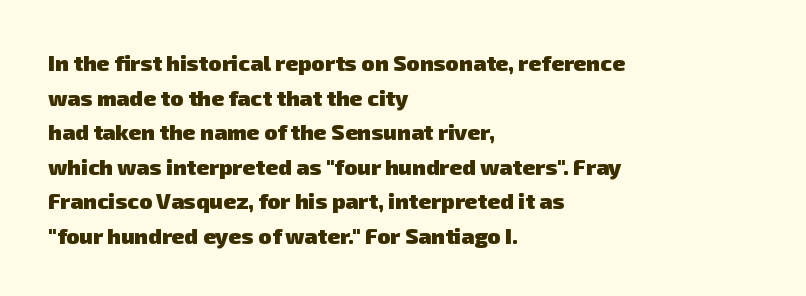
{"bold": "yes", "underline": "no", "align": "left", "line_spacing": "normal", "line_spacing_ratio": 1.57, "letter_spacing": "normal", "letter_spacing_em": 0.0, "glyph_px": 22}
